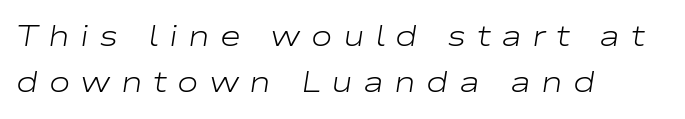
The image shows 29 px light, wide type, italic (leaning right); set left-aligned, normal line spacing (1.58x), unusually wide letter spacing (+0.35 em), not underlined; low stroke contrast and a medium x-height.
